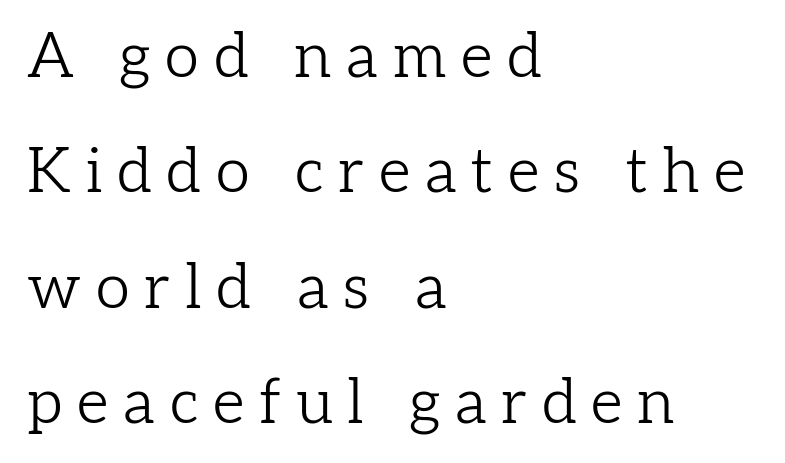
{"serif": "yes", "italic": "no", "bold": "no", "weight": "light", "width": "normal", "stroke_contrast": "low", "x_height": "medium", "monospaced": "no", "underline": "no", "align": "left", "line_spacing_ratio": 1.86, "letter_spacing": "wide", "letter_spacing_em": 0.24, "glyph_px": 62}
